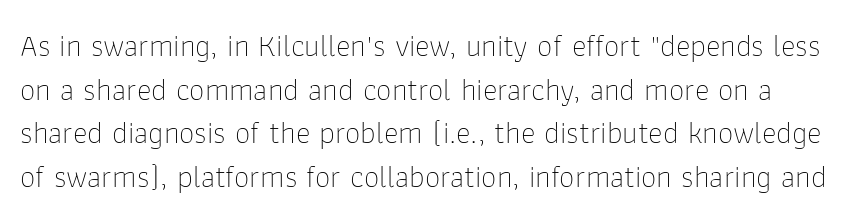
The image shows 31 px thin sans-serif type, upright; set normal line spacing (1.41x), normal letter spacing, not underlined; low stroke contrast and a medium x-height.
